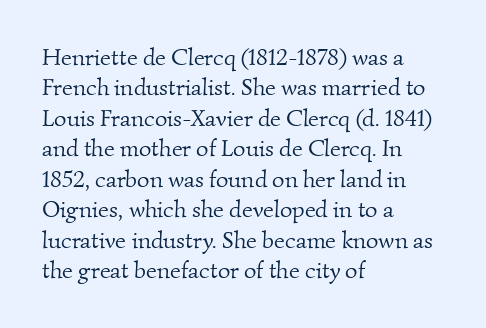
Q: Is the text bold? A: No.
Q: Is the text underlined? A: No.
Q: How is the paragraph aligned? A: Left-aligned.
Q: Is the spacing between letters normal or unusually wide? A: Normal.
Q: Is the spacing between lines tight, normal or loose? A: Normal.
